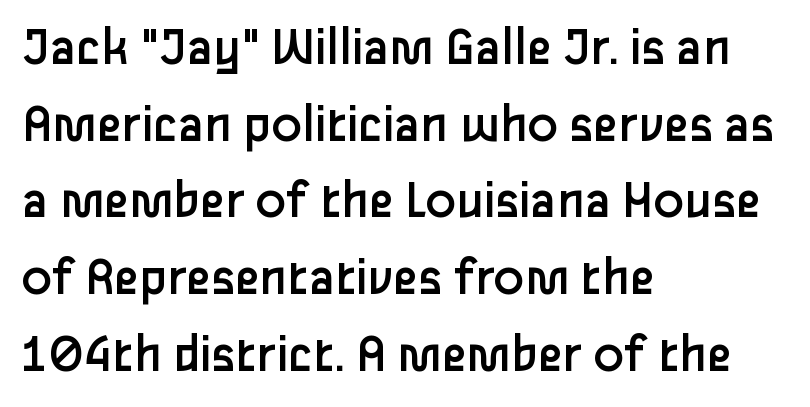
The image shows 56 px regular-weight sans-serif type, upright; set left-aligned, normal line spacing (1.37x), normal letter spacing, not underlined; low stroke contrast and a medium x-height.
